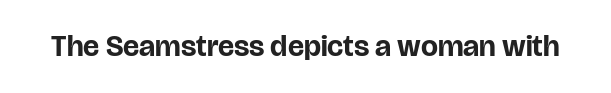
The image shows 30 px bold sans-serif type, upright; set normal letter spacing, not underlined; low stroke contrast and a large x-height.
